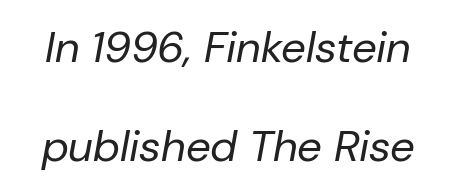
Q: Is the text bold? A: No.
Q: Is the text italic (slanted)? A: Yes, it leans right by about 10 degrees.
Q: Is the text underlined? A: No.
Q: Is the spacing between letters normal or unusually wide? A: Normal.
Q: Is the spacing between lines tight, normal or loose? A: Loose.
Q: Width (condensed, normal, or wide)? A: Normal.
Q: Stroke contrast? A: Low.
Q: x-height? A: Medium.
Q: Monospaced? A: No.
